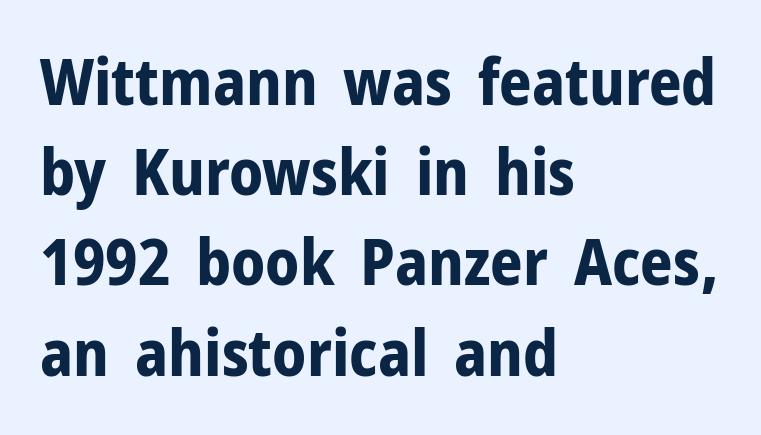
A typesetter would call this proportional, since set widths differ per character. The glyphs in this specimen are sans serif. Interline gaps are of average width in this sample. Teacher's note: observe the even left margin — that is flush-left alignment. Nobody touched the tracking dial on this one.
